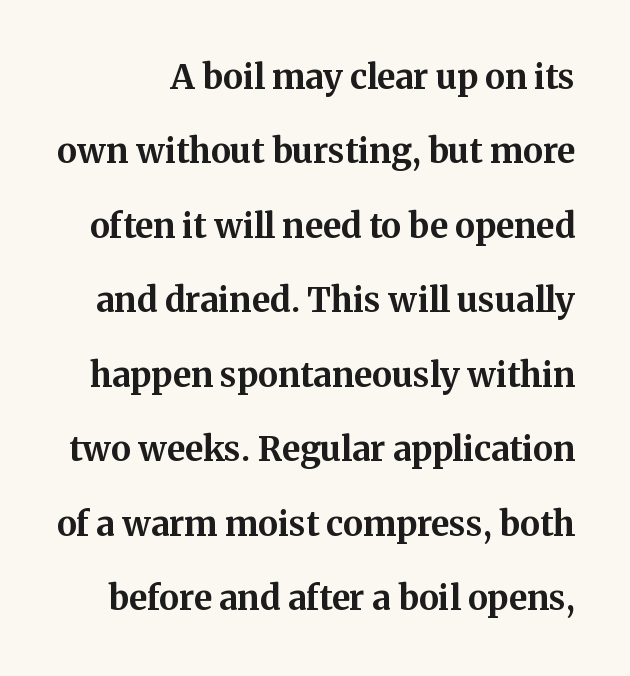
The lines are spread far apart with generous leading. Compared with an ordinary text face, these strokes are far heavier — a full bold. Looks like regular typesetting: each glyph gets only the width it needs. Tracking here is standard; glyphs follow each other at the usual distance. Rendered with straight, roman letterforms. Lines of text with bare space underneath.
